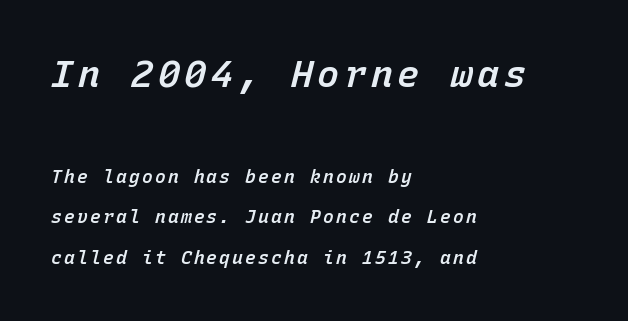
The image shows 37 px semibold type, italic (leaning right), monospaced; set left-aligned, loose line spacing (2.27x), not underlined; the first (top) block is 2.06x larger; low stroke contrast and a medium x-height.
